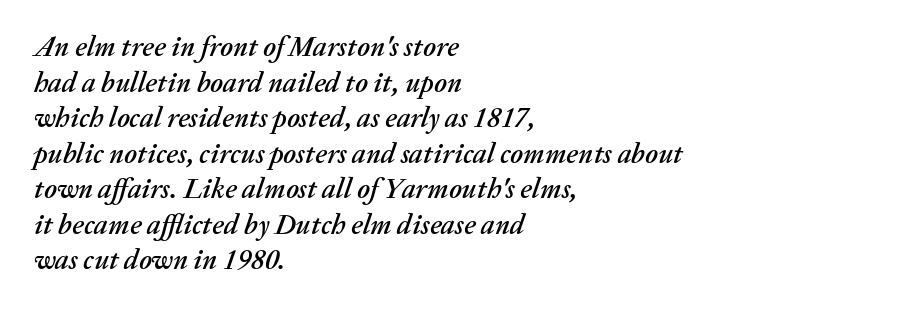
{"italic": "yes", "lean": "right", "slant_degrees": 20, "width": "normal", "stroke_contrast": "medium", "x_height": "medium", "monospaced": "no", "underline": "no", "align": "left", "line_spacing": "normal", "line_spacing_ratio": 1.27, "letter_spacing": "normal", "letter_spacing_em": 0.0, "glyph_px": 28}
